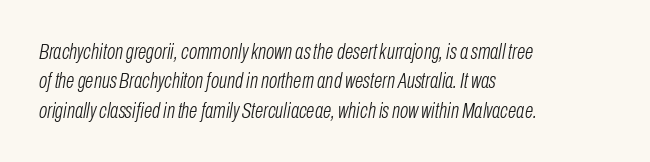
{"italic": "yes", "lean": "right", "slant_degrees": 10, "bold": "no", "underline": "no", "align": "left", "line_spacing": "normal", "line_spacing_ratio": 1.34, "letter_spacing": "normal", "letter_spacing_em": 0.0, "glyph_px": 22}
